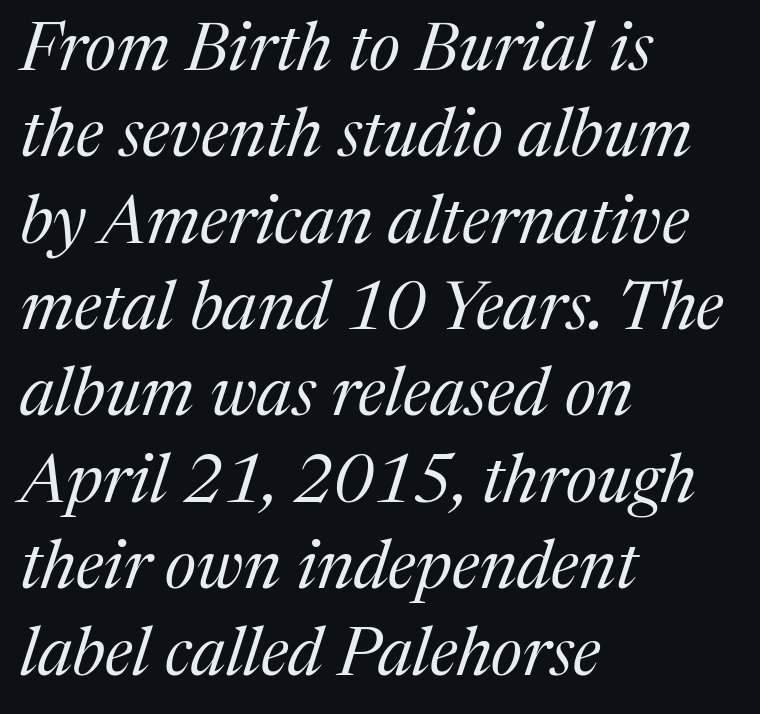
The image shows 68 px regular-weight serif type, italic (leaning right); set left-aligned, normal line spacing (1.27x), normal letter spacing, not underlined; medium stroke contrast and a medium x-height.
